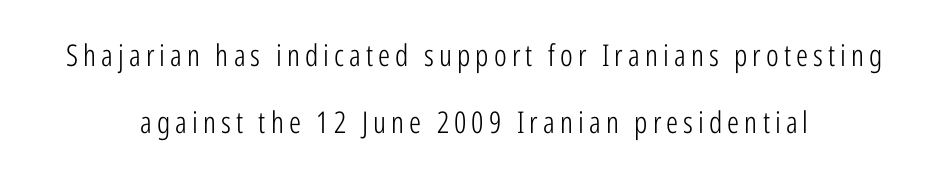
{"serif": "no", "italic": "no", "bold": "no", "weight": "light", "width": "condensed", "stroke_contrast": "low", "x_height": "medium", "monospaced": "no", "underline": "no", "align": "center", "line_spacing": "loose", "line_spacing_ratio": 2.23, "glyph_px": 30}
